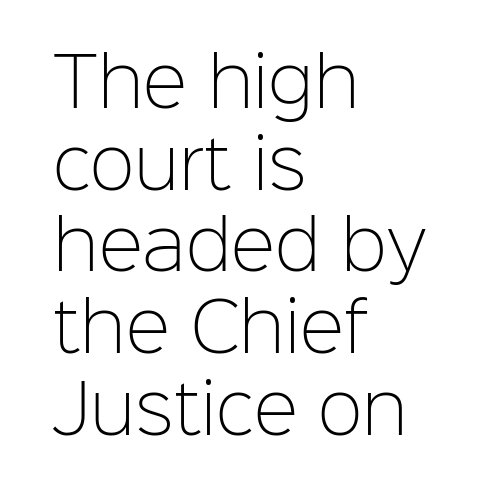
Q: Is the text bold? A: No.
Q: Is the text italic (slanted)? A: No, it is upright.
Q: Is the typeface a serif or a sans-serif typeface? A: Sans-serif.
Q: Is the text underlined? A: No.
Q: How is the paragraph aligned? A: Left-aligned.
Q: Is the spacing between letters normal or unusually wide? A: Normal.
Q: Width (condensed, normal, or wide)? A: Normal.
Q: Stroke contrast? A: Low.
Q: x-height? A: Medium.
Q: Monospaced? A: No.
